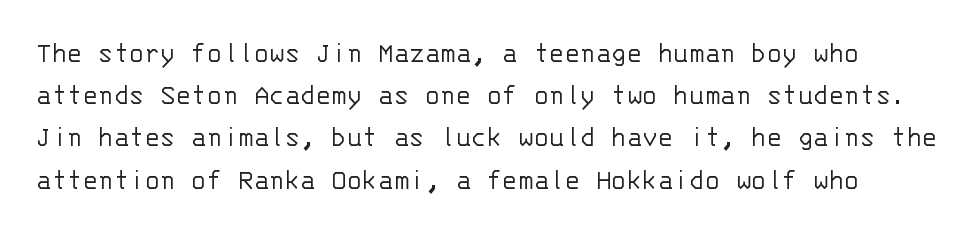
Q: Is the text bold? A: No.
Q: Is the text italic (slanted)? A: No, it is upright.
Q: Is the typeface a serif or a sans-serif typeface? A: Sans-serif.
Q: Is the text underlined? A: No.
Q: Is the spacing between letters normal or unusually wide? A: Normal.
Q: Is the spacing between lines tight, normal or loose? A: Normal.
Q: Width (condensed, normal, or wide)? A: Normal.
Q: Stroke contrast? A: Low.
Q: x-height? A: Large.
Q: Monospaced? A: Yes.
